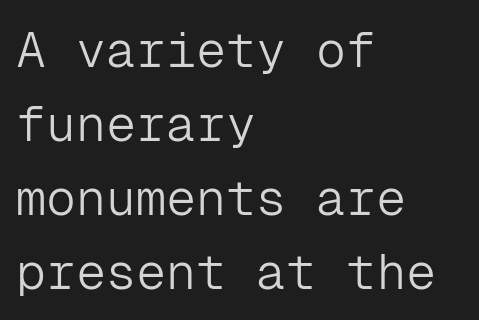
Q: Is the text bold? A: No.
Q: Is the text italic (slanted)? A: No, it is upright.
Q: Is the typeface a serif or a sans-serif typeface? A: Sans-serif.
Q: Is the text underlined? A: No.
Q: How is the paragraph aligned? A: Left-aligned.
Q: Is the spacing between letters normal or unusually wide? A: Normal.
Q: Is the spacing between lines tight, normal or loose? A: Normal.
Q: Width (condensed, normal, or wide)? A: Normal.
Q: Stroke contrast? A: Low.
Q: x-height? A: Medium.
Q: Monospaced? A: Yes.
